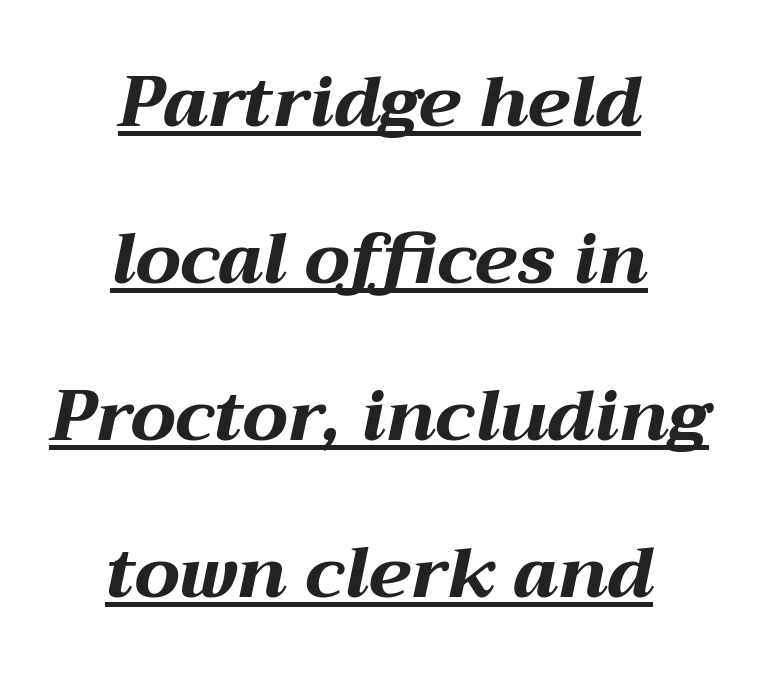
The image shows 71 px bold, wide type, italic (leaning right); set centered, loose line spacing (2.21x), normal letter spacing, underlined; medium stroke contrast and a medium x-height.
